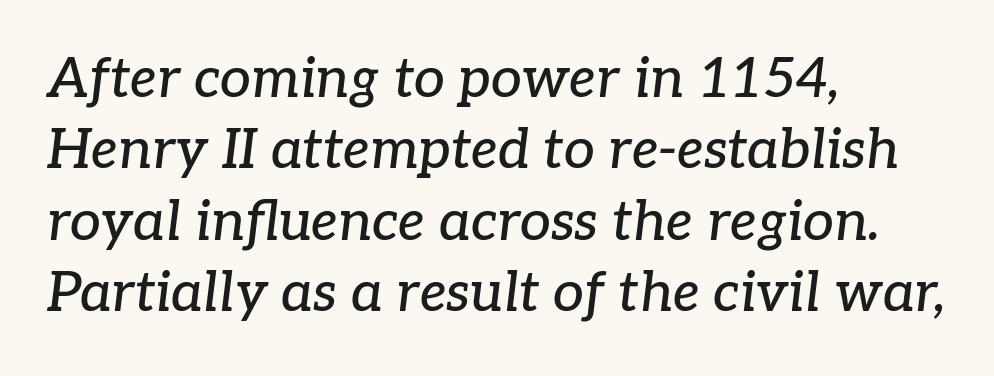
The image shows 55 px serif type, italic (leaning right); set left-aligned, normal line spacing (1.3x), normal letter spacing, not underlined; low stroke contrast and a medium x-height.
